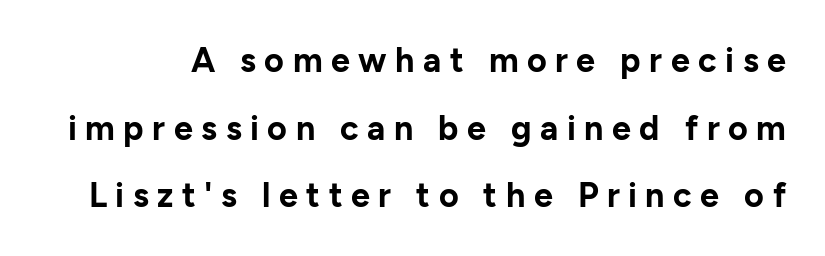
Q: Is the text bold? A: Yes.
Q: Is the text italic (slanted)? A: No, it is upright.
Q: Is the typeface a serif or a sans-serif typeface? A: Sans-serif.
Q: Is the text underlined? A: No.
Q: Is the spacing between letters normal or unusually wide? A: Unusually wide.
Q: Is the spacing between lines tight, normal or loose? A: Loose.
Q: Width (condensed, normal, or wide)? A: Normal.
Q: Stroke contrast? A: Low.
Q: x-height? A: Medium.
Q: Monospaced? A: No.
